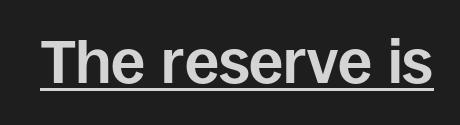
Standard letterfit; no display-style spreading of the glyphs. The passage shown is typed in a proportional face where columns would drift. The rendering uses the underline text-decoration. The letters stand straight up with perfectly vertical stems. Bold? Absolutely — the strokes are thick and heavy.
